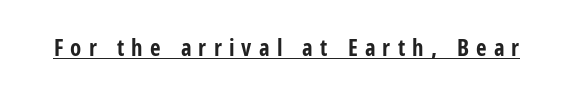
{"italic": "no", "bold": "yes", "underline": "yes", "letter_spacing": "wide", "letter_spacing_em": 0.31, "glyph_px": 23}
